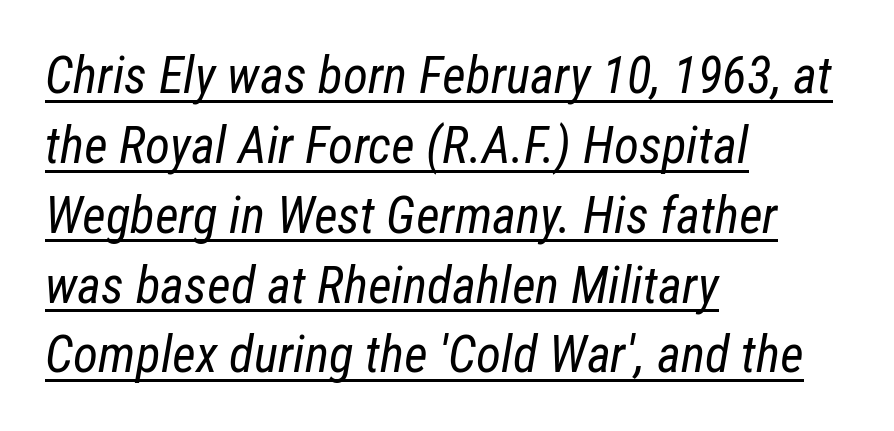
{"italic": "yes", "lean": "right", "slant_degrees": 12, "bold": "no", "weight": "regular", "width": "condensed", "stroke_contrast": "low", "x_height": "medium", "monospaced": "no", "underline": "yes", "align": "left", "line_spacing": "normal", "line_spacing_ratio": 1.37, "letter_spacing": "normal", "letter_spacing_em": 0.0, "glyph_px": 51}
